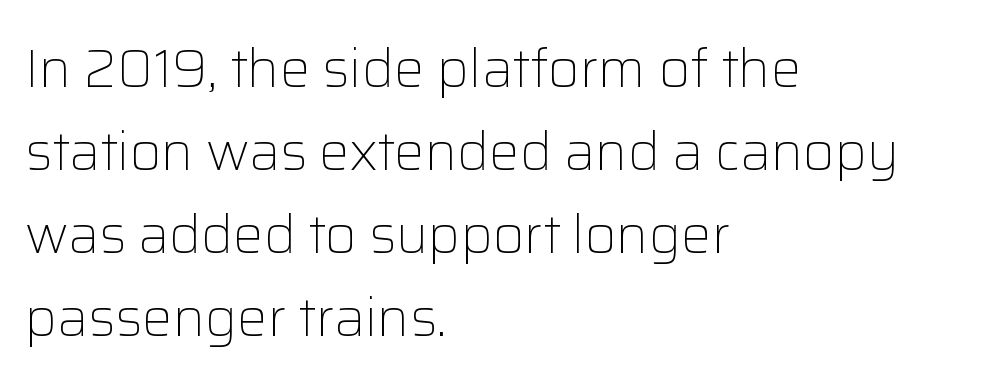
Q: Is the text bold? A: No.
Q: Is the text italic (slanted)? A: No, it is upright.
Q: Is the typeface a serif or a sans-serif typeface? A: Sans-serif.
Q: Is the text underlined? A: No.
Q: How is the paragraph aligned? A: Left-aligned.
Q: Is the spacing between letters normal or unusually wide? A: Normal.
Q: Is the spacing between lines tight, normal or loose? A: Normal.
Q: Width (condensed, normal, or wide)? A: Normal.
Q: Stroke contrast? A: Low.
Q: x-height? A: Medium.
Q: Monospaced? A: No.
